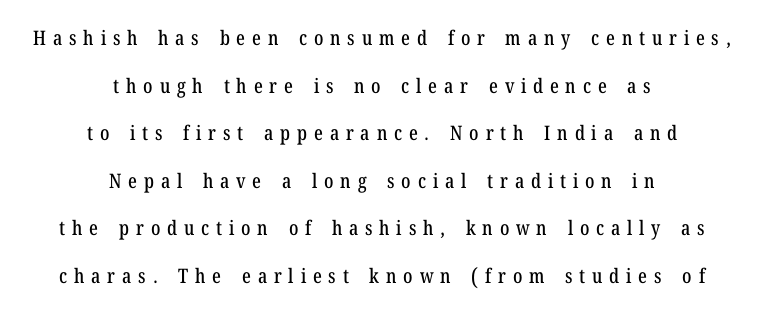
{"italic": "no", "underline": "no", "align": "center", "line_spacing": "loose", "line_spacing_ratio": 2.38, "letter_spacing": "wide", "letter_spacing_em": 0.34, "glyph_px": 20}
